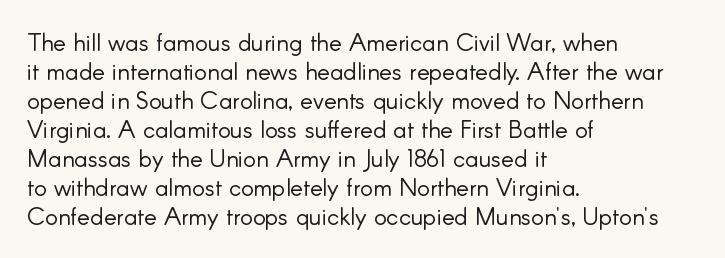
The strokes carry an ordinary text weight at most. Default kerning and tracking; the words read as compact shapes. The gap between lines stays unmarked. Does the lettering tilt? It doesn't — this is upright.
